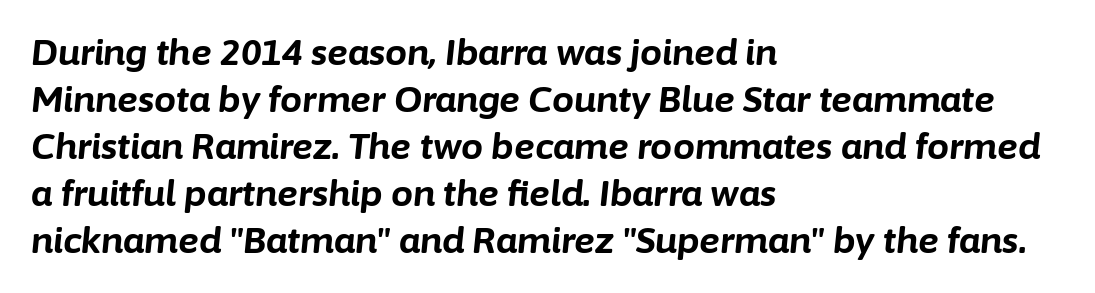
The image shows 35 px bold type, italic (leaning right); set left-aligned, normal line spacing (1.34x), normal letter spacing, not underlined; low stroke contrast and a medium x-height.
